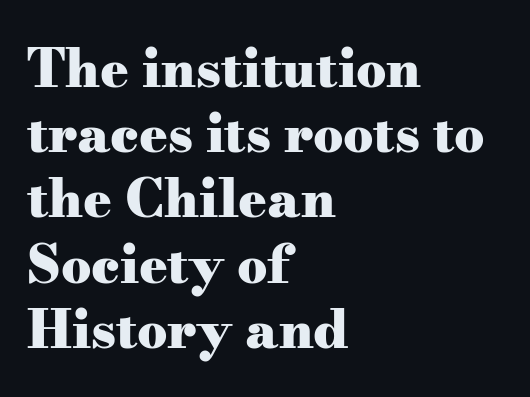
Q: Is the text bold? A: Yes.
Q: Is the text italic (slanted)? A: No, it is upright.
Q: Is the typeface a serif or a sans-serif typeface? A: Serif.
Q: Is the text underlined? A: No.
Q: How is the paragraph aligned? A: Left-aligned.
Q: Is the spacing between letters normal or unusually wide? A: Normal.
Q: Width (condensed, normal, or wide)? A: Wide.
Q: Stroke contrast? A: Medium.
Q: x-height? A: Small.
Q: Monospaced? A: No.
